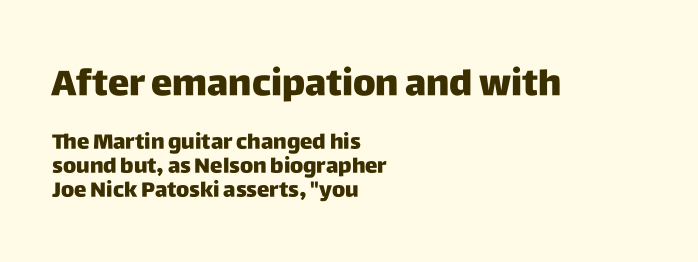
Decoration check: the copy has no underline. Standard letterfit; no display-style spreading of the glyphs. The compositor pushed each line to the left boundary. The face used here is proportionally spaced, like ordinary book or web type. Note: no serifs on the glyphs. Which of the two is more prominent by size? The first, at the top.
